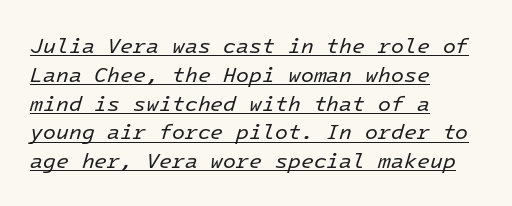
No extra ink here — the face is not bold. What's the leading like? Ordinary, nothing unusual. This sample is left-justified, so line endings fall wherever the words run out. Compared with typical body copy, the letter spacing here is the same.
